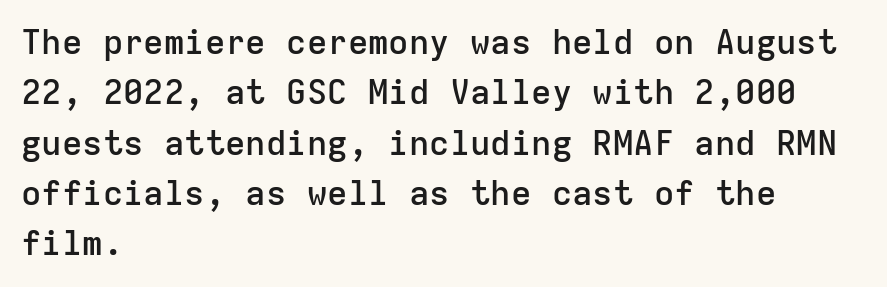
The image shows 34 px semibold sans-serif type, upright, monospaced; set left-aligned, normal line spacing (1.48x), normal letter spacing, not underlined; low stroke contrast and a medium x-height.
